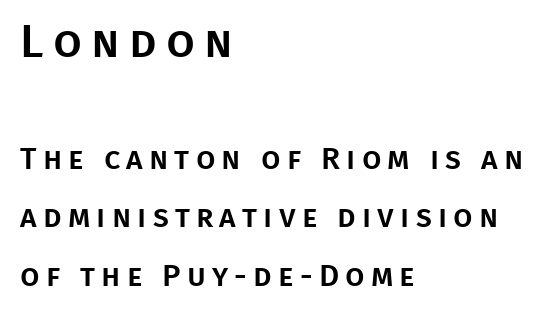
{"serif": "no", "italic": "no", "width": "normal", "stroke_contrast": "low", "x_height": "large", "monospaced": "no", "underline": "no", "align": "left", "line_spacing_ratio": 1.89, "letter_spacing": "wide", "letter_spacing_em": 0.2, "larger_block": "first", "size_ratio": 1.48, "glyph_px": 46}
